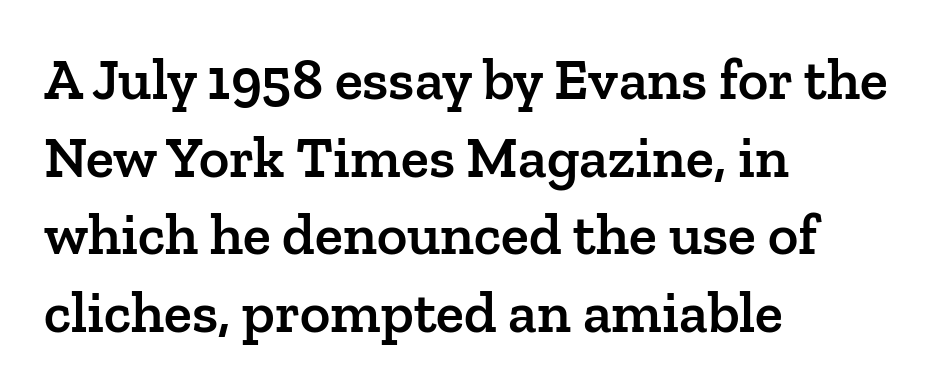
{"serif": "yes", "italic": "no", "bold": "semi", "weight": "semibold", "width": "normal", "stroke_contrast": "low", "x_height": "medium", "monospaced": "no", "underline": "no", "align": "left", "line_spacing": "normal", "line_spacing_ratio": 1.34, "letter_spacing": "normal", "letter_spacing_em": 0.0, "glyph_px": 58}
